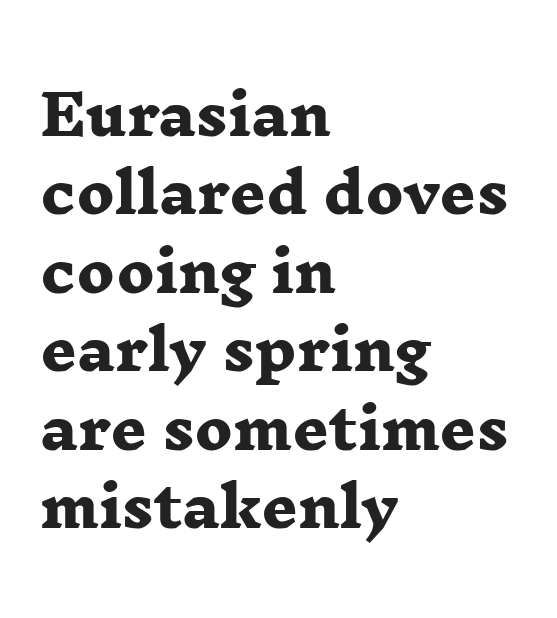
{"serif": "yes", "bold": "yes", "weight": "heavy", "width": "wide", "stroke_contrast": "low", "x_height": "medium", "monospaced": "no", "underline": "no", "align": "left", "line_spacing": "normal", "line_spacing_ratio": 1.4, "letter_spacing": "normal", "letter_spacing_em": 0.0, "glyph_px": 56}
